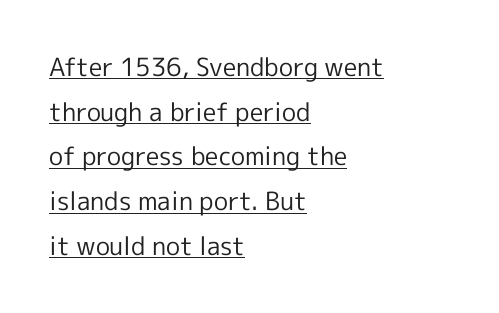
Q: Is the text bold? A: No.
Q: Is the text italic (slanted)? A: No, it is upright.
Q: Is the text underlined? A: Yes.
Q: How is the paragraph aligned? A: Left-aligned.
Q: Is the spacing between letters normal or unusually wide? A: Normal.
